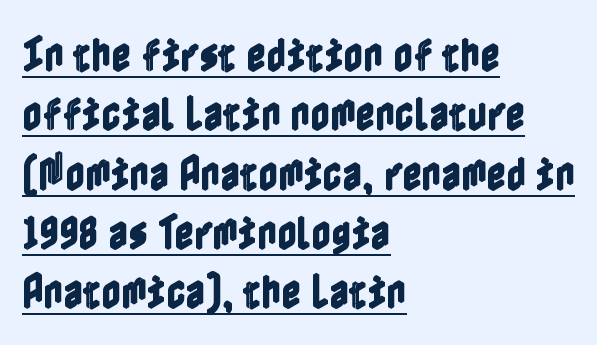
Q: Is the text italic (slanted)? A: No, it is upright.
Q: Is the text underlined? A: Yes.
Q: How is the paragraph aligned? A: Left-aligned.
Q: Is the spacing between letters normal or unusually wide? A: Normal.
Q: Is the spacing between lines tight, normal or loose? A: Normal.
Q: Width (condensed, normal, or wide)? A: Condensed.
Q: x-height? A: Medium.
